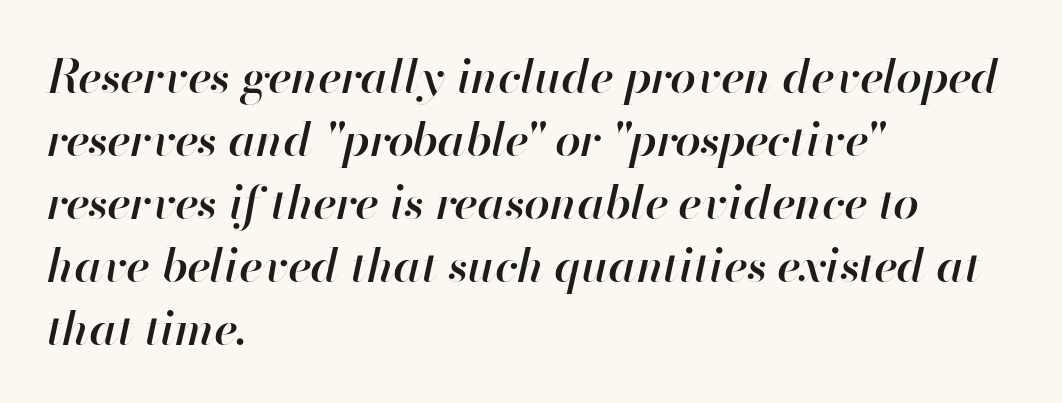
Normally led — the rows are evenly, conventionally spaced. The font is running at a semibold setting, under full bold. The face used here is proportionally spaced, like ordinary book or web type. Nobody drew a line under any word here. Short note: letters normally spaced.
